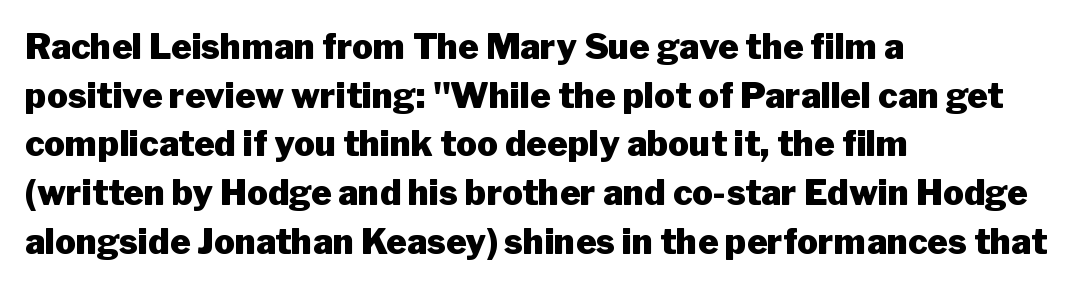
{"serif": "no", "italic": "no", "bold": "yes", "weight": "heavy", "width": "normal", "stroke_contrast": "low", "x_height": "medium", "monospaced": "no", "underline": "no", "align": "left", "line_spacing": "normal", "line_spacing_ratio": 1.39, "letter_spacing": "normal", "letter_spacing_em": 0.0, "glyph_px": 35}
